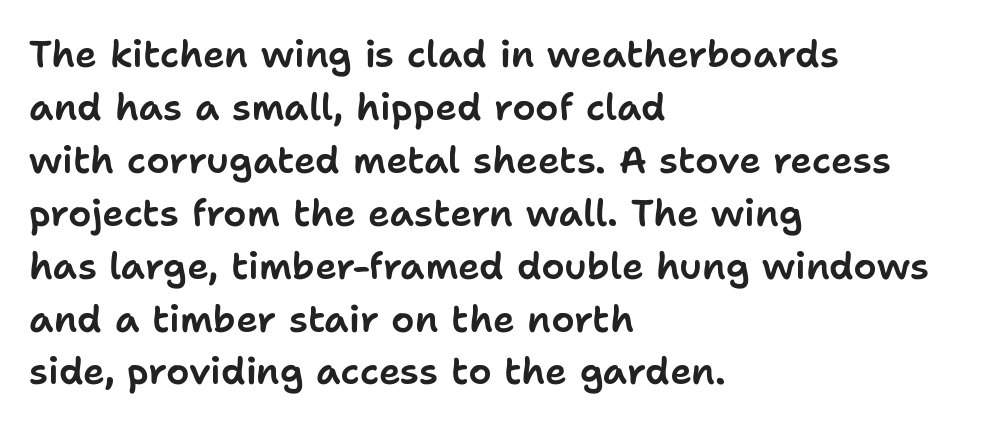
The gap between lines stays unmarked. This block has exactly the height ordinary leading produces. The face used here is proportionally spaced, like ordinary book or web type. This rendering employs a face without finishing strokes, i.e., a sans-serif. Posture: upright roman.
